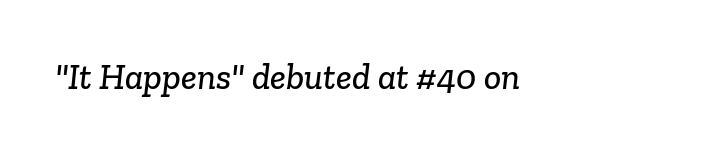
The image shows 36 px serif type; set normal letter spacing, not underlined; low stroke contrast and a medium x-height.
